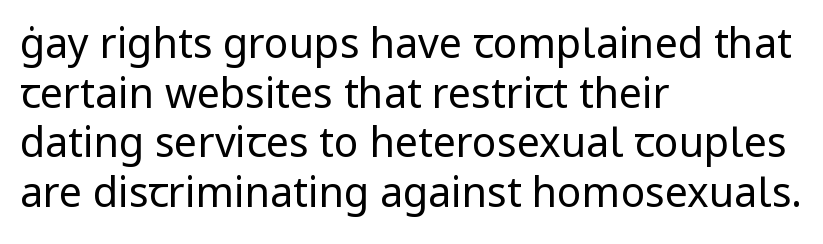
{"serif": "no", "italic": "no", "bold": "no", "weight": "regular", "width": "normal", "stroke_contrast": "low", "x_height": "medium", "monospaced": "no", "underline": "no", "align": "left", "line_spacing_ratio": 1.21, "letter_spacing": "normal", "letter_spacing_em": 0.0, "glyph_px": 41}
